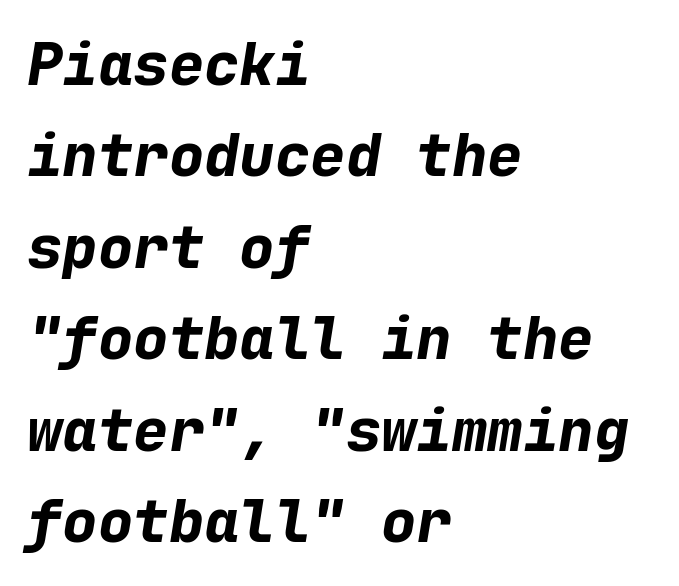
Q: Is the text bold? A: Yes.
Q: Is the text italic (slanted)? A: Yes, it leans right by about 9 degrees.
Q: Is the text underlined? A: No.
Q: How is the paragraph aligned? A: Left-aligned.
Q: Is the spacing between letters normal or unusually wide? A: Normal.
Q: Is the spacing between lines tight, normal or loose? A: Normal.
Q: Width (condensed, normal, or wide)? A: Normal.
Q: Stroke contrast? A: Low.
Q: x-height? A: Medium.
Q: Monospaced? A: Yes.
